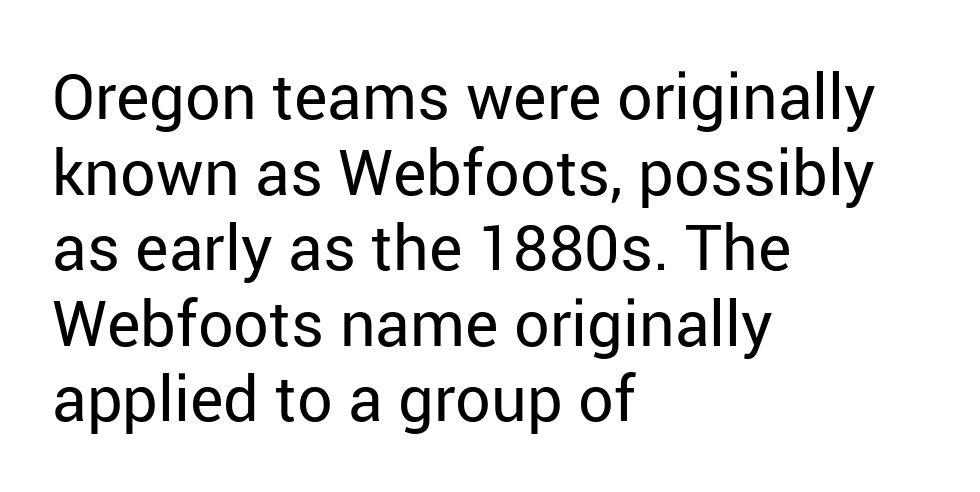
{"serif": "no", "italic": "no", "bold": "no", "weight": "regular", "width": "normal", "stroke_contrast": "low", "x_height": "medium", "monospaced": "no", "underline": "no", "align": "left", "line_spacing_ratio": 1.2, "letter_spacing": "normal", "letter_spacing_em": 0.0, "glyph_px": 63}
